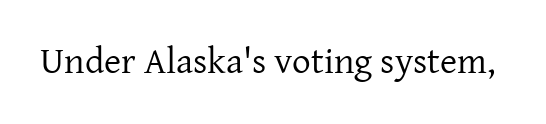
Q: Is the text bold? A: No.
Q: Is the text italic (slanted)? A: No, it is upright.
Q: Is the typeface a serif or a sans-serif typeface? A: Serif.
Q: Is the text underlined? A: No.
Q: Is the spacing between letters normal or unusually wide? A: Normal.
Q: Width (condensed, normal, or wide)? A: Normal.
Q: Stroke contrast? A: Low.
Q: x-height? A: Medium.
Q: Monospaced? A: No.
